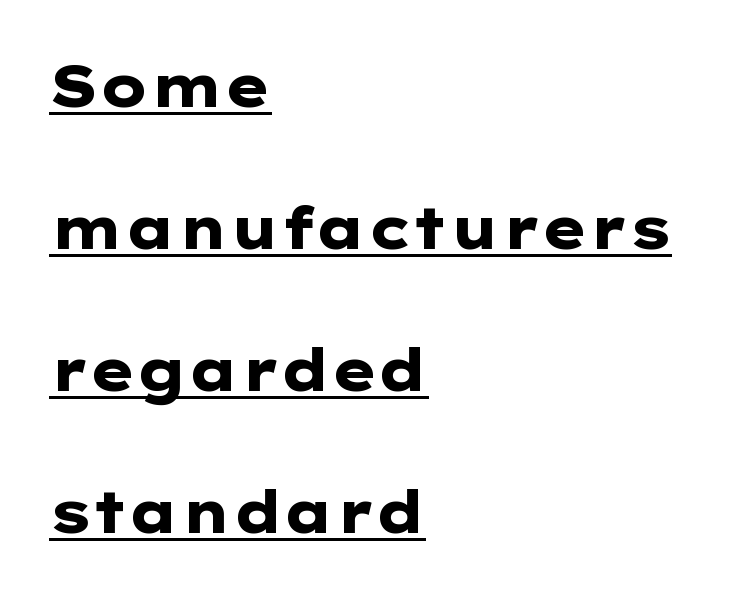
Varying glyph widths throughout — classic text-font behaviour. Visually the block forms a straight wall on the left and a jagged coastline on the right. Looks like someone drew a line under every word here. The designer went with a sans here, leaving each stem footless. A great deal of white space separates one row of letters from the next. Do the letters lean? They stand straight.
